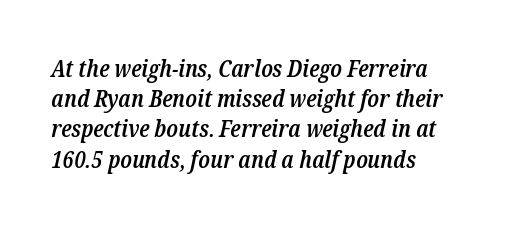
Q: Is the text bold? A: Semi-bold.
Q: Is the text italic (slanted)? A: Yes, it leans right by about 12 degrees.
Q: Is the text underlined? A: No.
Q: How is the paragraph aligned? A: Left-aligned.
Q: Is the spacing between letters normal or unusually wide? A: Normal.
Q: Is the spacing between lines tight, normal or loose? A: Normal.
